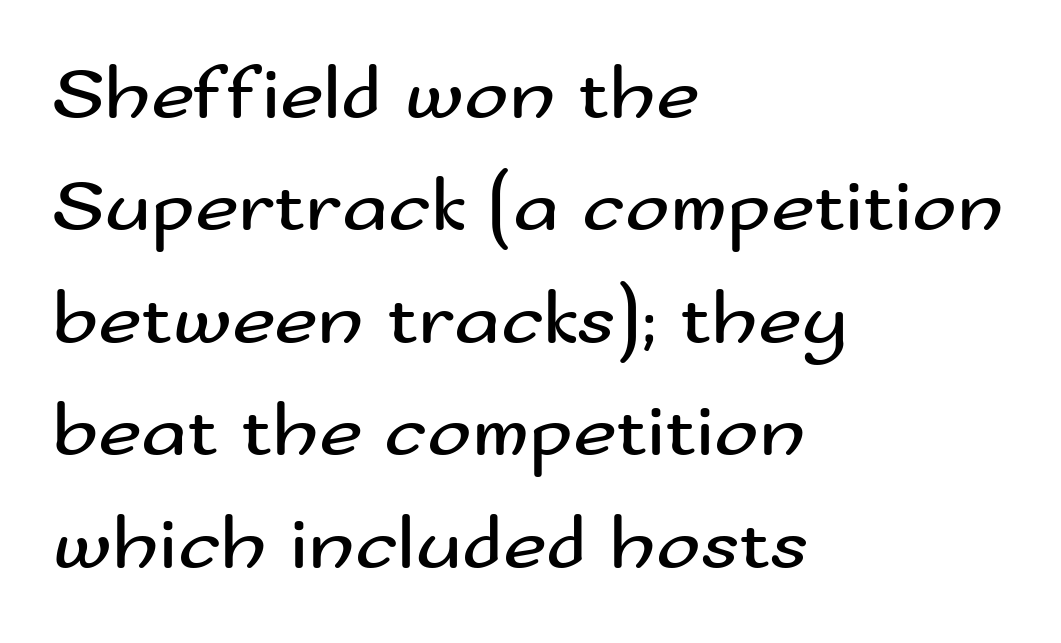
Q: Is the text bold? A: No.
Q: Is the text italic (slanted)? A: No, it is upright.
Q: Is the typeface a serif or a sans-serif typeface? A: Sans-serif.
Q: Is the text underlined? A: No.
Q: How is the paragraph aligned? A: Left-aligned.
Q: Is the spacing between letters normal or unusually wide? A: Normal.
Q: Is the spacing between lines tight, normal or loose? A: Normal.
Q: Width (condensed, normal, or wide)? A: Wide.
Q: Stroke contrast? A: Medium.
Q: x-height? A: Small.
Q: Monospaced? A: No.
